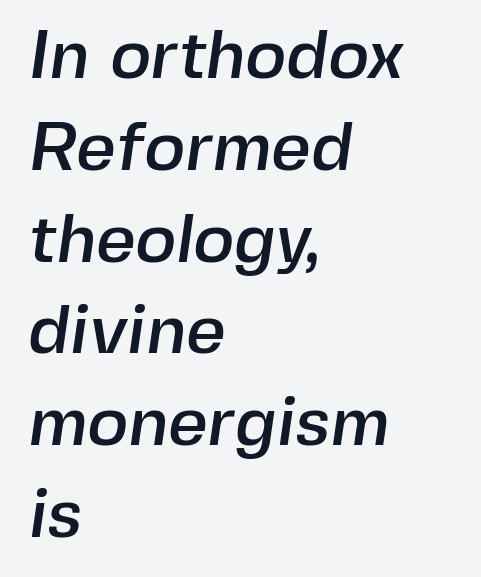
Teacher's note: observe the even left margin — that is flush-left alignment. These lines sit exactly where default settings would place them. The letters advance in unequal steps, a hallmark of proportional type. This rendering features lettering with no underline. In terms of letterspacing, this is plain default setting. In terms of letterform style, serifs are entirely absent.
